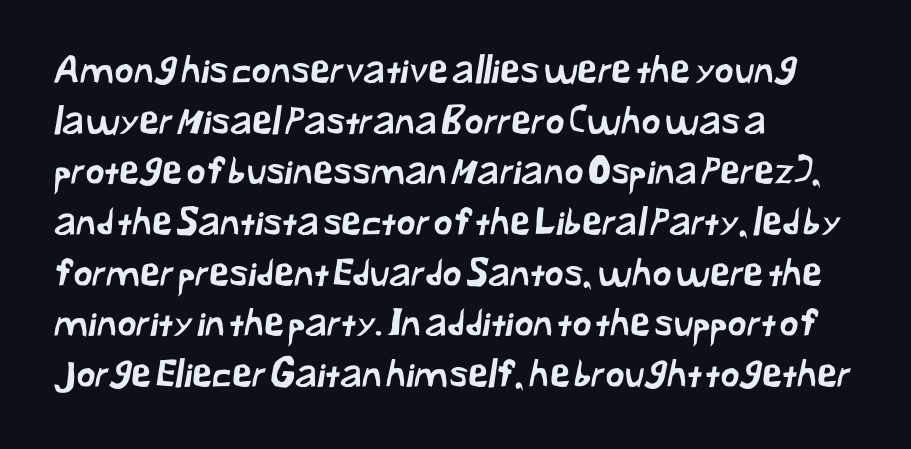
The image shows 37 px sans-serif type; set left-aligned, normal line spacing (1.37x), normal letter spacing, not underlined; low stroke contrast and a medium x-height.
